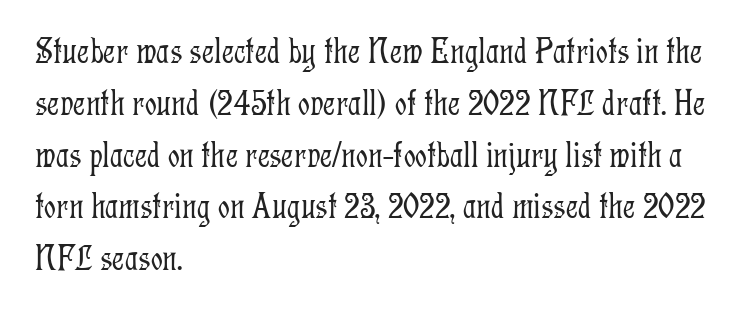
{"serif": "yes", "italic": "no", "bold": "no", "weight": "light", "width": "condensed", "stroke_contrast": "low", "x_height": "medium", "monospaced": "no", "underline": "no", "align": "left", "line_spacing": "normal", "line_spacing_ratio": 1.4, "letter_spacing": "normal", "letter_spacing_em": 0.0, "glyph_px": 37}
